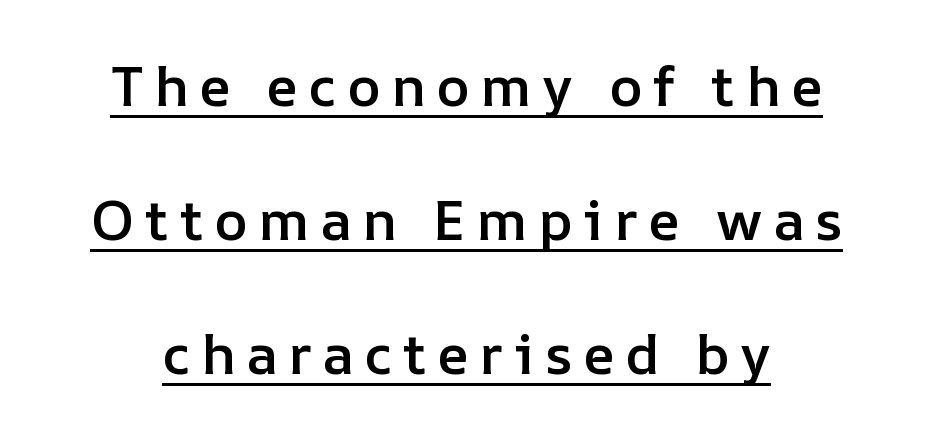
Q: Is the text bold? A: Semi-bold.
Q: Is the text italic (slanted)? A: No, it is upright.
Q: Is the text underlined? A: Yes.
Q: How is the paragraph aligned? A: Centered.
Q: Is the spacing between lines tight, normal or loose? A: Loose.
Q: Width (condensed, normal, or wide)? A: Normal.
Q: Stroke contrast? A: Low.
Q: x-height? A: Medium.
Q: Monospaced? A: No.
